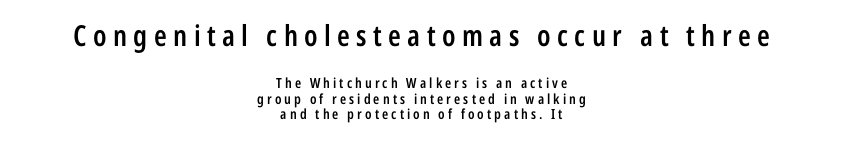
{"serif": "no", "italic": "no", "bold": "semi", "weight": "semibold", "width": "condensed", "stroke_contrast": "low", "x_height": "medium", "monospaced": "no", "underline": "no", "align": "center", "line_spacing": "tight", "line_spacing_ratio": 1.11, "letter_spacing": "wide", "letter_spacing_em": 0.22, "larger_block": "first", "size_ratio": 2.07, "glyph_px": 29}
